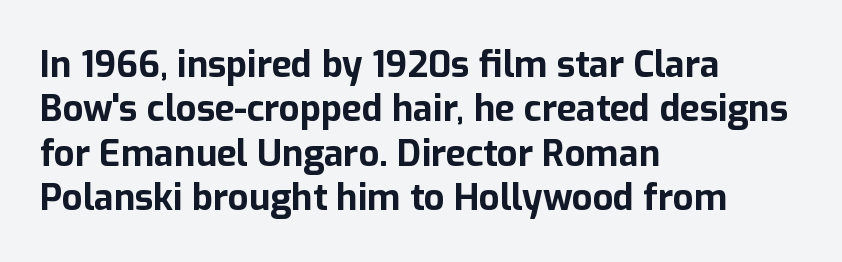
Q: Is the text bold? A: Yes.
Q: Is the text italic (slanted)? A: No, it is upright.
Q: Is the typeface a serif or a sans-serif typeface? A: Sans-serif.
Q: Is the text underlined? A: No.
Q: How is the paragraph aligned? A: Left-aligned.
Q: Is the spacing between letters normal or unusually wide? A: Normal.
Q: Width (condensed, normal, or wide)? A: Normal.
Q: Stroke contrast? A: Low.
Q: x-height? A: Medium.
Q: Monospaced? A: No.
